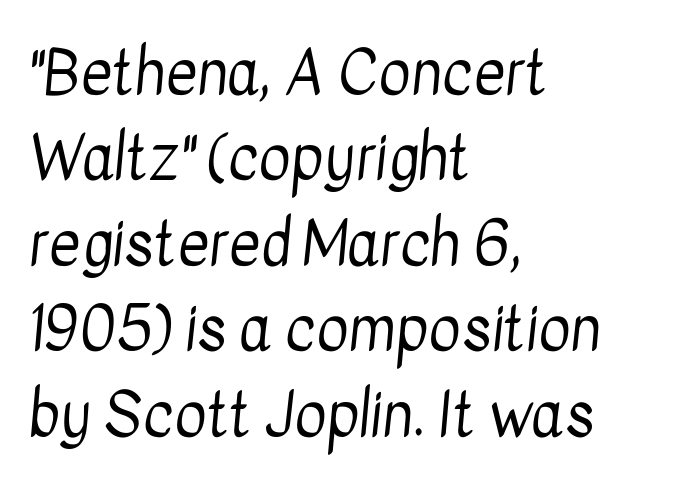
Q: Is the text bold? A: No.
Q: Is the typeface a serif or a sans-serif typeface? A: Sans-serif.
Q: Is the text underlined? A: No.
Q: How is the paragraph aligned? A: Left-aligned.
Q: Is the spacing between letters normal or unusually wide? A: Normal.
Q: Is the spacing between lines tight, normal or loose? A: Normal.
Q: Width (condensed, normal, or wide)? A: Condensed.
Q: Stroke contrast? A: Low.
Q: x-height? A: Medium.
Q: Monospaced? A: No.
